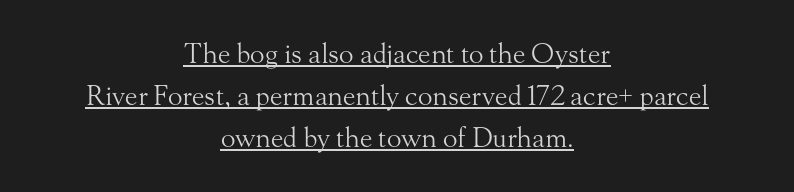
The line-height multiplier appears to be the usual default. Somebody hit Ctrl+U on this one — the words are underlined. A typesetter would mark this as roman, not italic. This rendering leaves character spacing at its baseline value. Weight class: somewhere from thin through regular.
